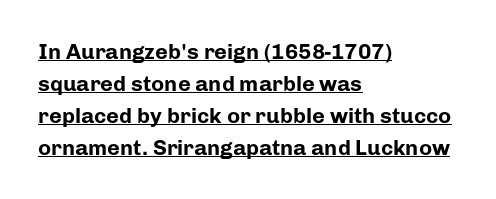
{"italic": "no", "bold": "yes", "underline": "yes", "align": "left", "line_spacing": "normal", "line_spacing_ratio": 1.45, "letter_spacing": "normal", "letter_spacing_em": 0.0, "glyph_px": 22}
